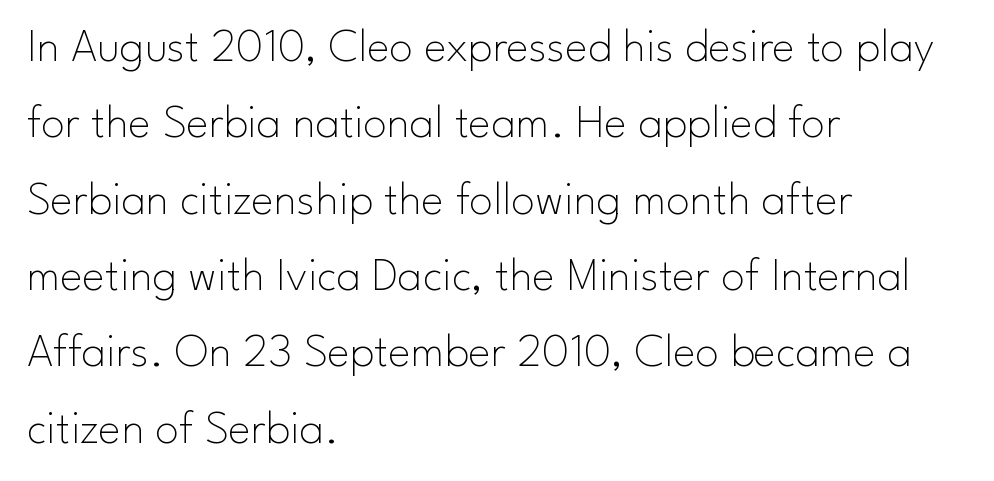
Quick note: interline space is typical. No chunkiness to these letters — they're not bold. This sample has the flowing, uneven cadence of proportional lettering. Short note: letters normally spaced. Does the lettering tilt? It doesn't — this is upright.
